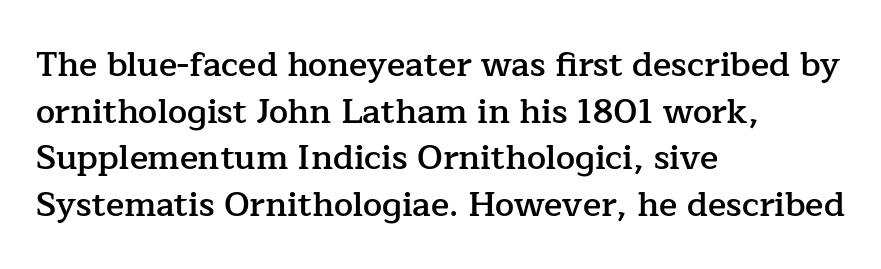
The image shows 34 px semibold serif type, upright; set left-aligned, normal line spacing (1.37x), normal letter spacing, not underlined; low stroke contrast and a medium x-height.
